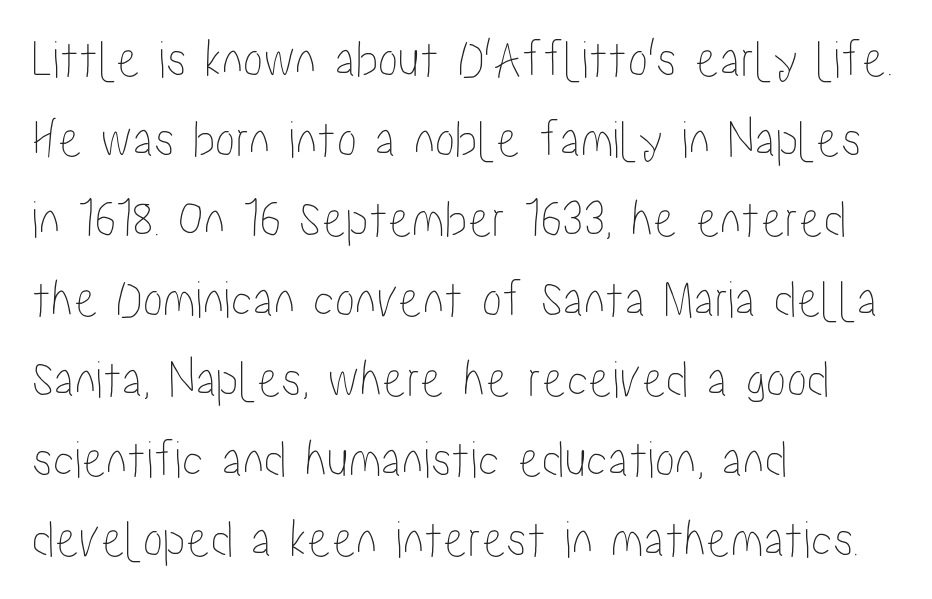
The image shows 54 px condensed type, upright; set left-aligned, normal line spacing (1.48x), normal letter spacing, not underlined; low stroke contrast and a medium x-height.
